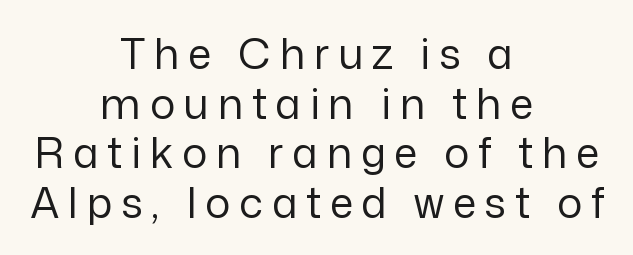
The cut favours lightness, reaching ordinary text weight at its darkest. Honestly, the letter spacing is so wide it's the main thing you notice. Every stem runs plumb, perpendicular to the baseline. Letterform terminals end flat and unadorned throughout the passage. A typesetter would call this proportional, since set widths differ per character.
